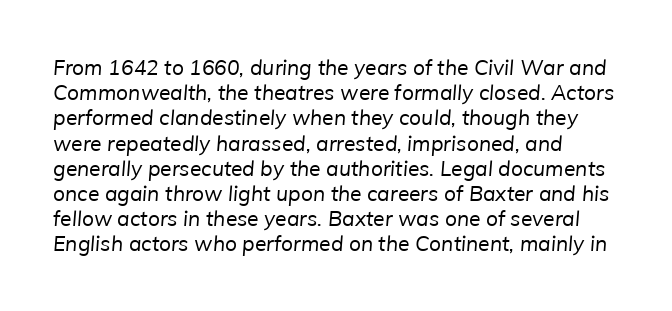
The image shows 21 px text type; set line spacing 1.2x, normal letter spacing, not underlined.
